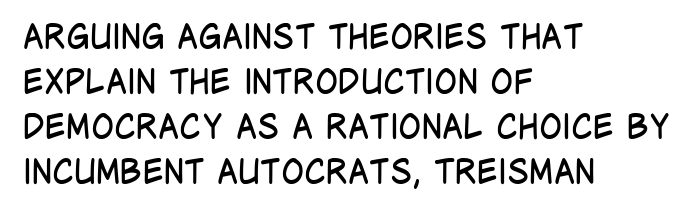
Caption: face not bold, strokes unweighted. Reading down the column, the eye jumps a familiar distance to each next line. These lines are composed in type without serifs. Italic? Not at all — the glyphs are vertical.
